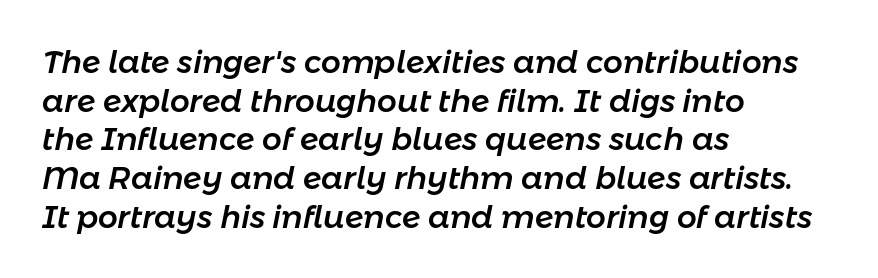
The letterforms sit shoulder to shoulder at normal distance. These lines stack with their left ends in a neat column. A bare baseline throughout the passage. Looking at the ascenders, they clearly lean.
